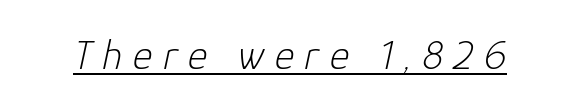
Q: Is the text bold? A: No.
Q: Is the text italic (slanted)? A: Yes, it leans right by about 12 degrees.
Q: Is the text underlined? A: Yes.
Q: Is the spacing between letters normal or unusually wide? A: Unusually wide.
Q: Width (condensed, normal, or wide)? A: Normal.
Q: Stroke contrast? A: Low.
Q: x-height? A: Medium.
Q: Monospaced? A: No.
